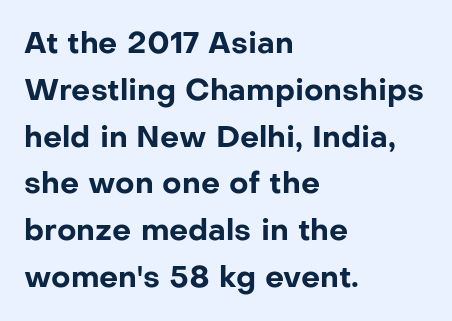
Underlining? Definitely not there. Proportional: the letters do not fall into vertical columns. Typeset ragged right — the left edge is the straight one. These lines keep a tight, regular rhythm from letter to letter. Chunky letters — that's bold for sure. The type family on display is of the sans-serif kind.
